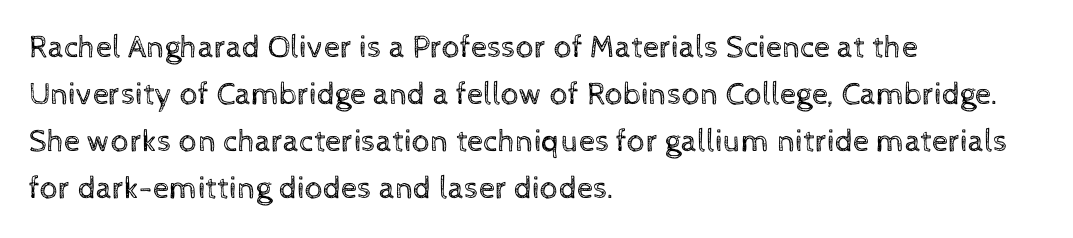
The image shows 32 px regular-weight type, upright; set left-aligned, normal line spacing (1.47x), normal letter spacing, not underlined; a medium x-height.
